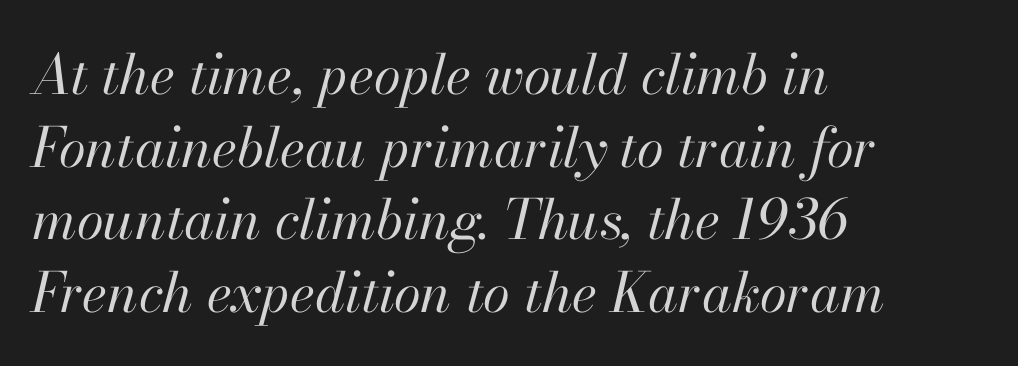
{"italic": "yes", "lean": "right", "slant_degrees": 13, "bold": "no", "weight": "regular", "width": "normal", "stroke_contrast": "high", "x_height": "small", "monospaced": "no", "underline": "no", "align": "left", "line_spacing": "normal", "line_spacing_ratio": 1.32, "letter_spacing": "normal", "letter_spacing_em": 0.0, "glyph_px": 55}
